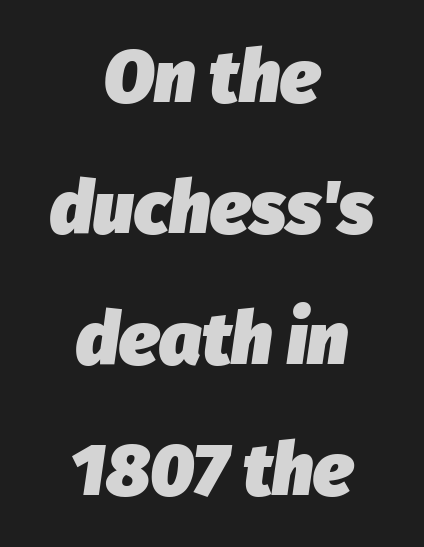
Q: Is the text bold? A: Yes.
Q: Is the text italic (slanted)? A: Yes, it leans right by about 8 degrees.
Q: Is the text underlined? A: No.
Q: How is the paragraph aligned? A: Centered.
Q: Is the spacing between letters normal or unusually wide? A: Normal.
Q: Width (condensed, normal, or wide)? A: Normal.
Q: Stroke contrast? A: Low.
Q: x-height? A: Medium.
Q: Monospaced? A: No.
